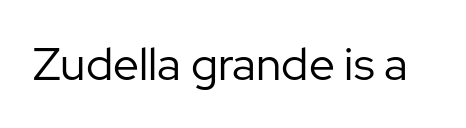
Nothing heavy about these letters — not bold at all. Rule under the text: the space is simply empty. Standard letterfit; no display-style spreading of the glyphs. The rendering uses natural spacing where letterforms have individual widths. You can tell from the bare stems that sans-serif type was used.
